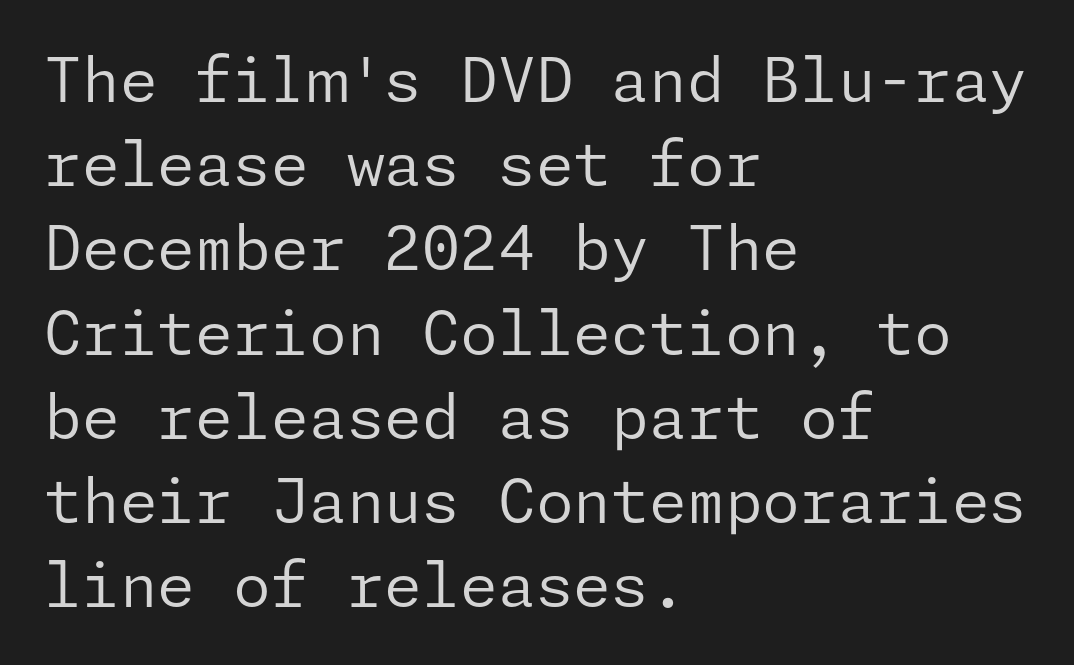
The image shows 61 px regular-weight sans-serif type, upright; set left-aligned, normal line spacing (1.38x), normal letter spacing, not underlined; low stroke contrast and a medium x-height.
